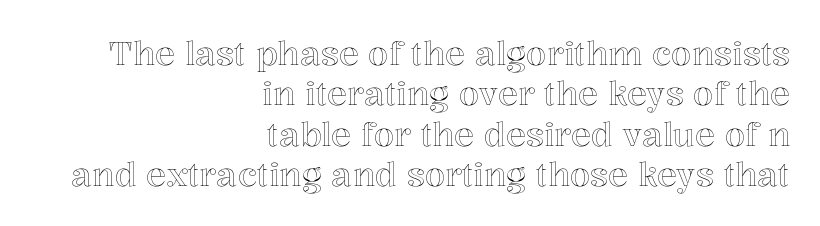
A typesetter would call this proportional, since set widths differ per character. Posture: upright roman. What stands out about the letter spacing? Nothing — it is the standard amount. Horizontal alignment here is rightward, an uncommon choice for prose. Underline: absent.
